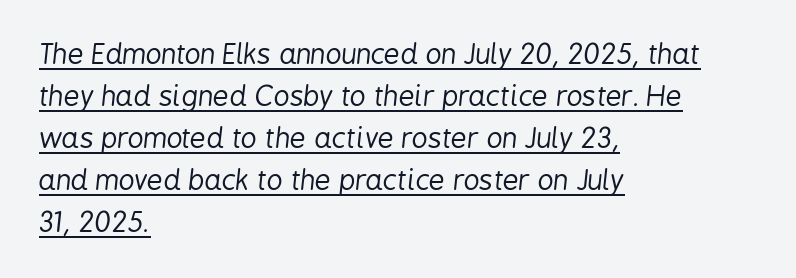
The image shows 28 px regular-weight, condensed type, italic (leaning right); set left-aligned, normal line spacing (1.5x), normal letter spacing, underlined; low stroke contrast and a medium x-height.
